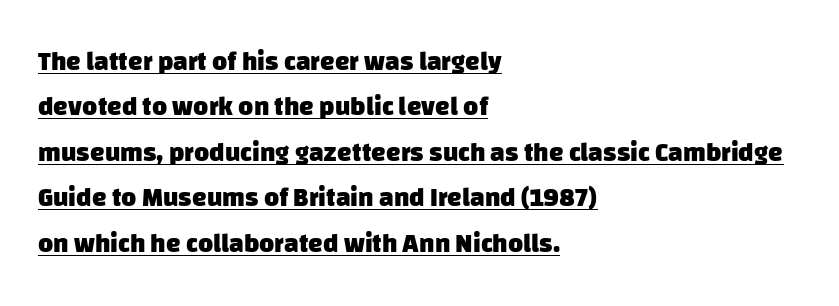
{"bold": "yes", "underline": "yes", "align": "left", "line_spacing_ratio": 1.75, "letter_spacing": "normal", "letter_spacing_em": 0.0, "glyph_px": 26}
